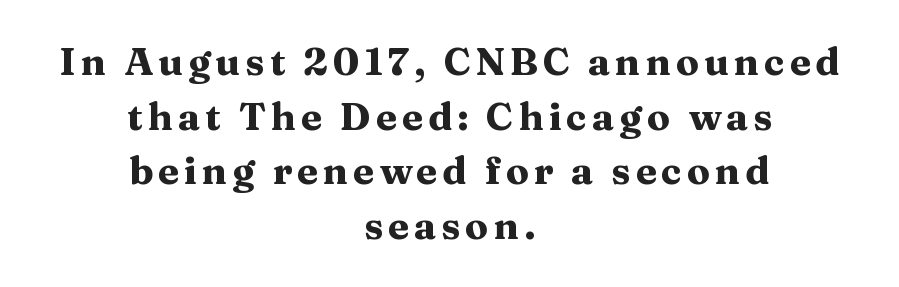
Q: Is the text bold? A: Yes.
Q: Is the text italic (slanted)? A: No, it is upright.
Q: Is the typeface a serif or a sans-serif typeface? A: Serif.
Q: Is the text underlined? A: No.
Q: How is the paragraph aligned? A: Centered.
Q: Is the spacing between lines tight, normal or loose? A: Normal.
Q: Width (condensed, normal, or wide)? A: Wide.
Q: Stroke contrast? A: Medium.
Q: x-height? A: Medium.
Q: Monospaced? A: No.
